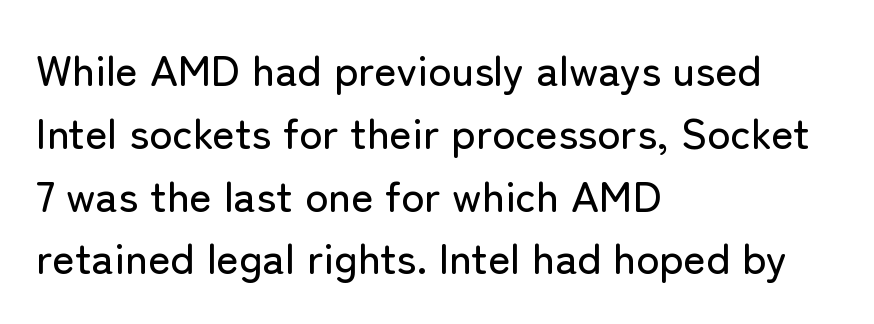
Just letters on the line, the space beneath them empty. Which margin do the lines hug? The left one — the right edge is uneven. A roman cut, with each character standing at attention. Character widths vary here, with narrow letters taking less room than wide ones.
